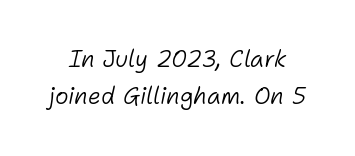
Q: Is the text bold? A: No.
Q: Is the text italic (slanted)? A: Yes, it leans right by about 11 degrees.
Q: Is the text underlined? A: No.
Q: Is the spacing between letters normal or unusually wide? A: Normal.
Q: Is the spacing between lines tight, normal or loose? A: Normal.
